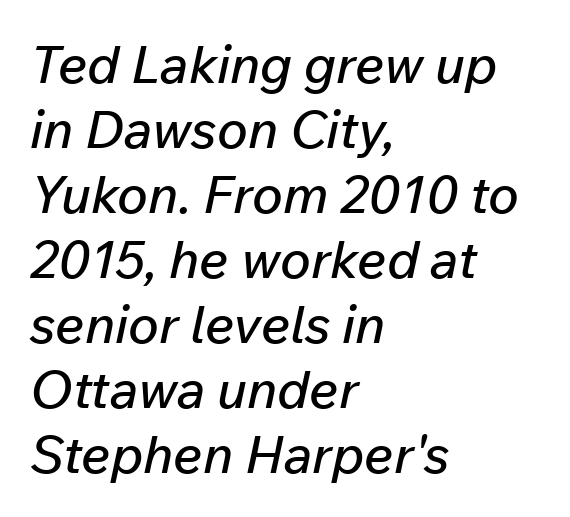
The image shows 52 px text type, italic (leaning right); set left-aligned, normal line spacing (1.25x), normal letter spacing, not underlined; low stroke contrast and a medium x-height.
